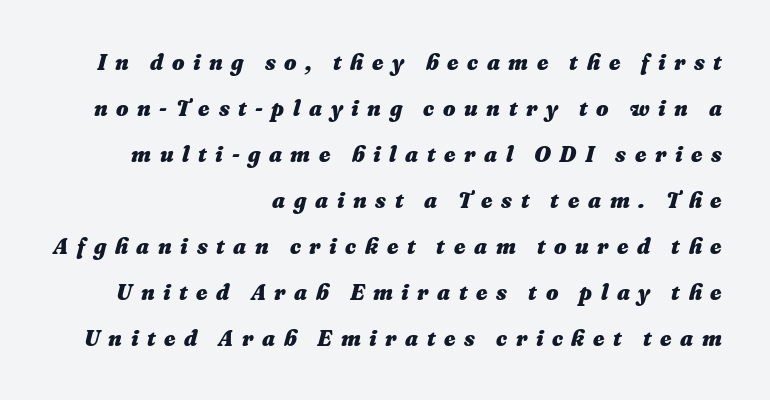
If you drew a ruler down the right edge, every line would touch it. Lines of text with bare space underneath. On the weight axis this lands at bold, roughly 700. Short note: letters widely spaced. This block would shrink considerably if given ordinary leading; it's expanded now.
